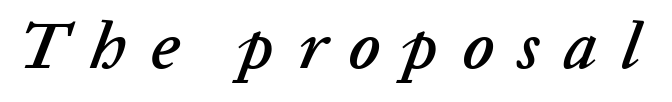
The tracking jumps out immediately: characters are airy and widely separated. The area under the type is left untouched. Note the varied advance widths — an 'i' is clearly narrower than an 'm'. The glyphs look as if they've been sheared to an angle.
